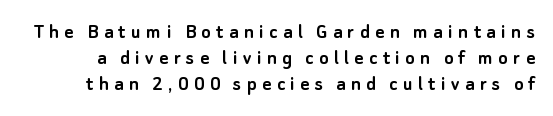
Descenders are the only things crossing below the line. Does extra space separate the letters? Yes, quite a lot of it. The letters stand upright; this is a roman face.
